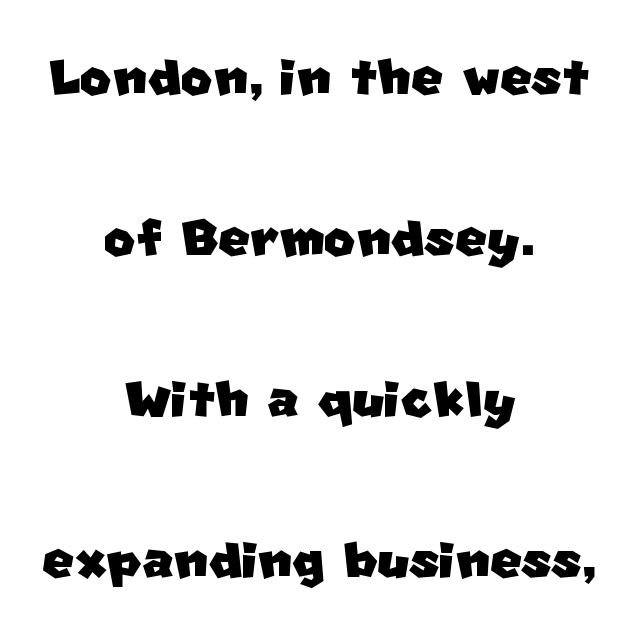
Q: Is the typeface a serif or a sans-serif typeface? A: Sans-serif.
Q: Is the text underlined? A: No.
Q: How is the paragraph aligned? A: Centered.
Q: Is the spacing between letters normal or unusually wide? A: Normal.
Q: Is the spacing between lines tight, normal or loose? A: Loose.
Q: Width (condensed, normal, or wide)? A: Normal.
Q: Stroke contrast? A: Low.
Q: x-height? A: Large.
Q: Monospaced? A: No.
